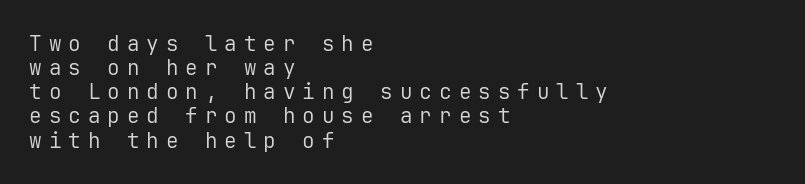
Q: Is the text bold? A: No.
Q: Is the text italic (slanted)? A: No, it is upright.
Q: Is the text underlined? A: No.
Q: How is the paragraph aligned? A: Left-aligned.
Q: Is the spacing between letters normal or unusually wide? A: Unusually wide.
Q: Is the spacing between lines tight, normal or loose? A: Tight.
